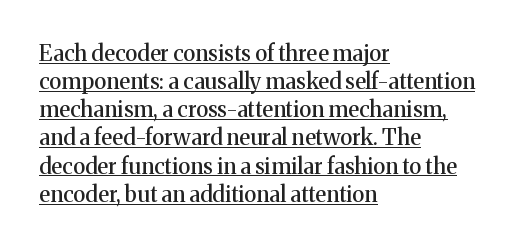
{"italic": "no", "underline": "yes", "align": "left", "line_spacing": "normal", "line_spacing_ratio": 1.28, "letter_spacing": "normal", "letter_spacing_em": 0.0, "glyph_px": 22}
